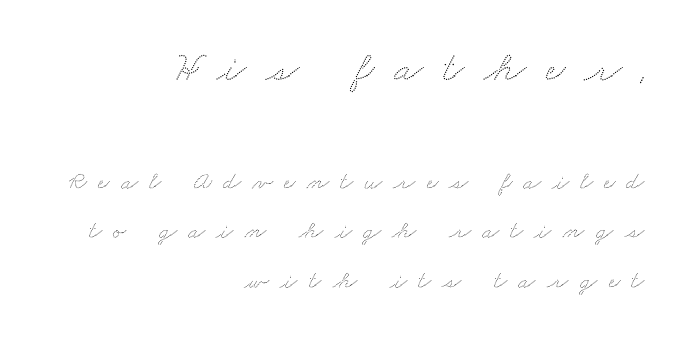
The image shows 43 px wide type; set right-aligned, loose line spacing (1.98x), unusually wide letter spacing (+0.45 em), not underlined; the first (top) block is 1.72x larger; low stroke contrast and a small x-height.
